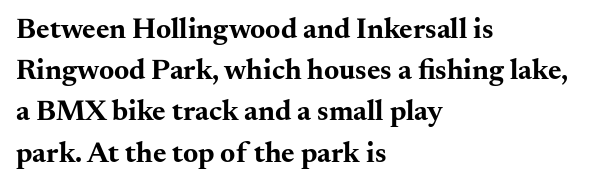
Rule under the text: the space is simply empty. This block has exactly the height ordinary leading produces. Do the letters lean? They stand straight. On the weight axis this lands at bold, roughly 700.
